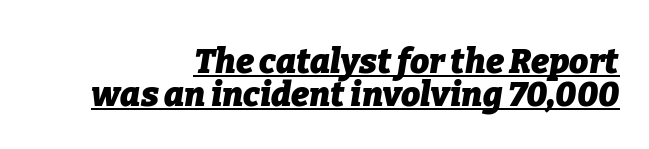
Horizontal alignment here is rightward, an uncommon choice for prose. Each new line begins almost immediately beneath the previous one. The face used here is rendered with its standard letterfit. These lines are rendered in a variable-pitch font. Quick note: underline on.
